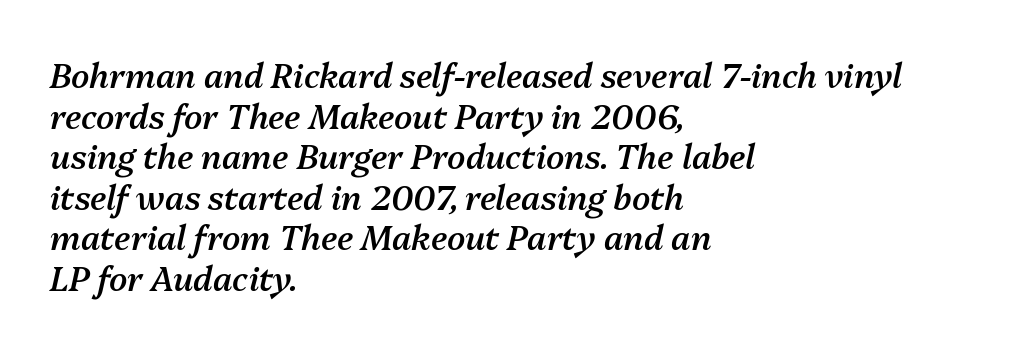
The image shows 33 px semibold type, italic (leaning right); set left-aligned, line spacing 1.23x, normal letter spacing, not underlined; medium stroke contrast and a medium x-height.
